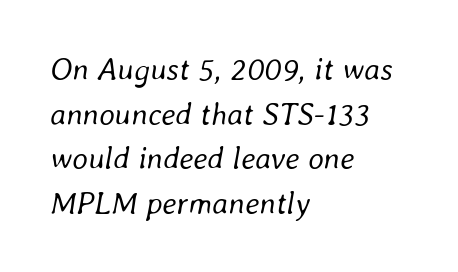
The image shows 31 px regular-weight type, italic (leaning right); set left-aligned, normal line spacing (1.44x), normal letter spacing, not underlined; low stroke contrast and a medium x-height.
